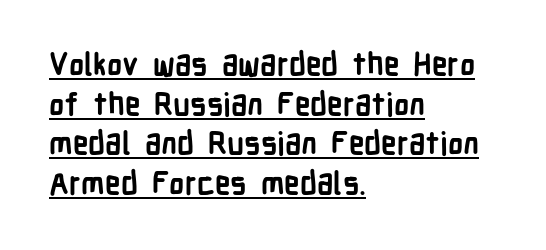
{"serif": "no", "italic": "no", "bold": "yes", "weight": "semibold", "width": "condensed", "stroke_contrast": "low", "x_height": "medium", "monospaced": "no", "underline": "yes", "align": "left", "line_spacing": "normal", "line_spacing_ratio": 1.28, "letter_spacing": "normal", "letter_spacing_em": 0.0, "glyph_px": 31}
